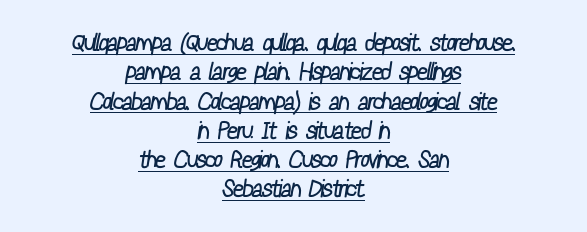
{"bold": "no", "underline": "yes", "align": "center", "line_spacing_ratio": 1.22, "letter_spacing": "normal", "letter_spacing_em": 0.0, "glyph_px": 24}
